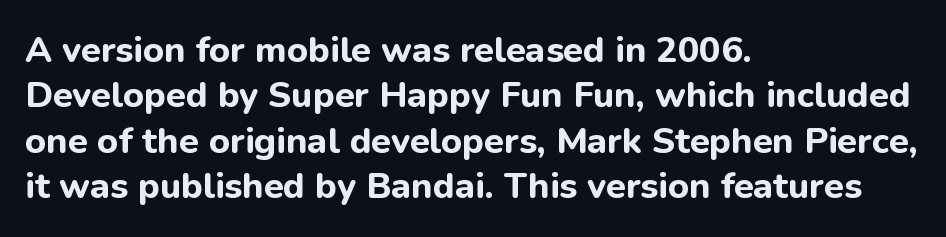
Q: Is the text bold? A: Yes.
Q: Is the text italic (slanted)? A: No, it is upright.
Q: Is the typeface a serif or a sans-serif typeface? A: Sans-serif.
Q: Is the text underlined? A: No.
Q: How is the paragraph aligned? A: Left-aligned.
Q: Is the spacing between letters normal or unusually wide? A: Normal.
Q: Is the spacing between lines tight, normal or loose? A: Normal.
Q: Width (condensed, normal, or wide)? A: Normal.
Q: Stroke contrast? A: Low.
Q: x-height? A: Medium.
Q: Monospaced? A: No.
